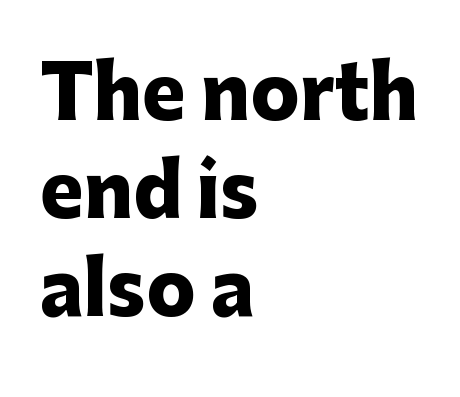
Q: Is the text bold? A: Yes.
Q: Is the text italic (slanted)? A: No, it is upright.
Q: Is the typeface a serif or a sans-serif typeface? A: Sans-serif.
Q: Is the text underlined? A: No.
Q: How is the paragraph aligned? A: Left-aligned.
Q: Is the spacing between letters normal or unusually wide? A: Normal.
Q: Is the spacing between lines tight, normal or loose? A: Normal.
Q: Width (condensed, normal, or wide)? A: Normal.
Q: Stroke contrast? A: Low.
Q: x-height? A: Medium.
Q: Monospaced? A: No.
